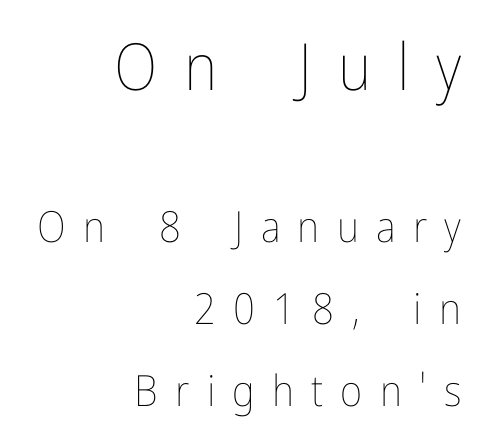
{"italic": "no", "bold": "no", "weight": "thin", "width": "condensed", "stroke_contrast": "low", "x_height": "medium", "monospaced": "no", "underline": "no", "align": "right", "line_spacing": "loose", "line_spacing_ratio": 1.91, "letter_spacing": "wide", "letter_spacing_em": 0.4, "larger_block": "first", "size_ratio": 1.51, "glyph_px": 65}
